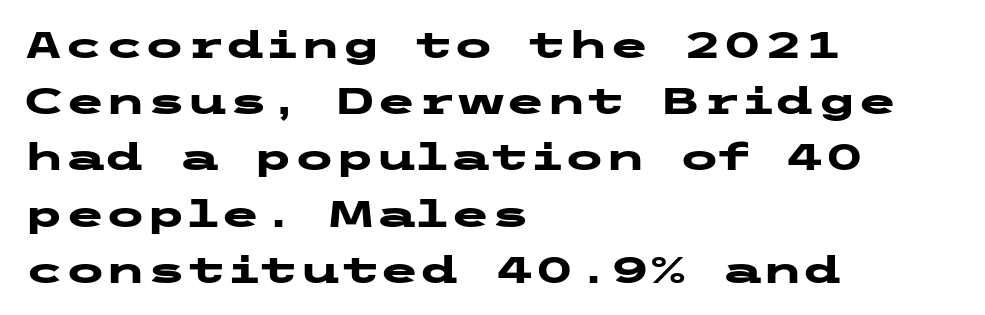
This is roman type, the default non-slanted kind. Each letter's strokes conclude bluntly, with no projecting serifs. Is there much room between lines? A standard amount, neither cramped nor airy. Teacher's note: observe the even left margin — that is flush-left alignment. Its strokes are broad and dark, the hallmark of bold type.
